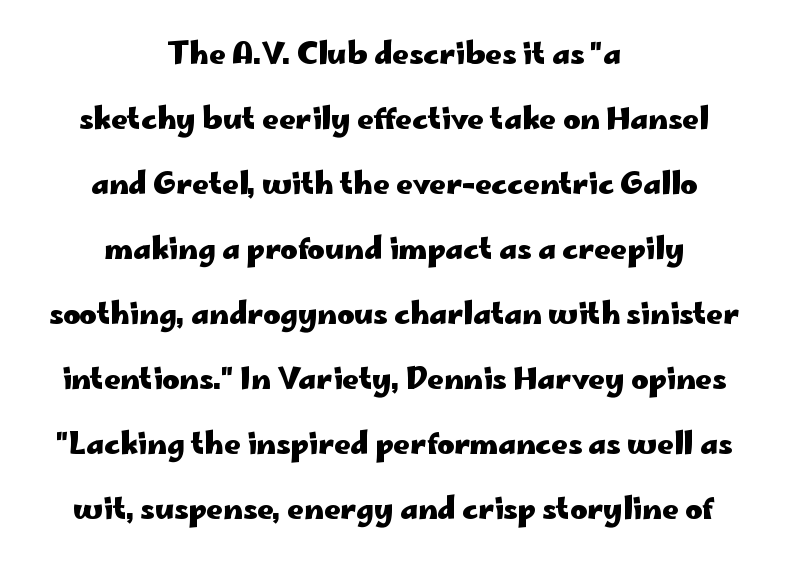
Q: Is the text bold? A: Yes.
Q: Is the text italic (slanted)? A: No, it is upright.
Q: Is the typeface a serif or a sans-serif typeface? A: Sans-serif.
Q: Is the text underlined? A: No.
Q: How is the paragraph aligned? A: Centered.
Q: Is the spacing between letters normal or unusually wide? A: Normal.
Q: Is the spacing between lines tight, normal or loose? A: Loose.
Q: Width (condensed, normal, or wide)? A: Wide.
Q: Stroke contrast? A: Low.
Q: x-height? A: Small.
Q: Monospaced? A: No.
